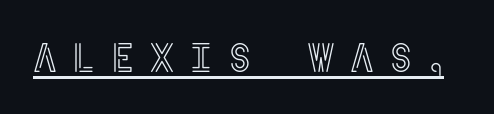
Q: Is the text italic (slanted)? A: No, it is upright.
Q: Is the text underlined? A: Yes.
Q: Is the spacing between letters normal or unusually wide? A: Unusually wide.
Q: Width (condensed, normal, or wide)? A: Condensed.
Q: x-height? A: Large.
